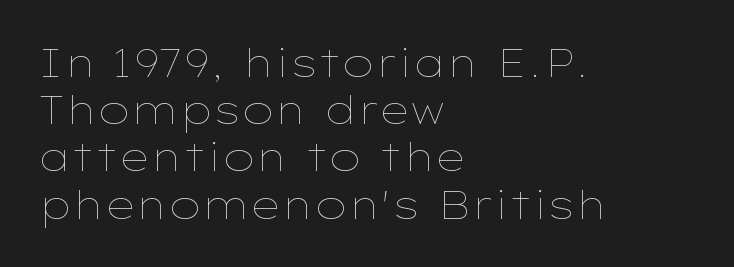
Nobody drew a line under any word here. A typesetter would call this proportional, since set widths differ per character. The letters sit at their default tracking, neither squeezed nor spread. The passage shown is not bold in any degree.
